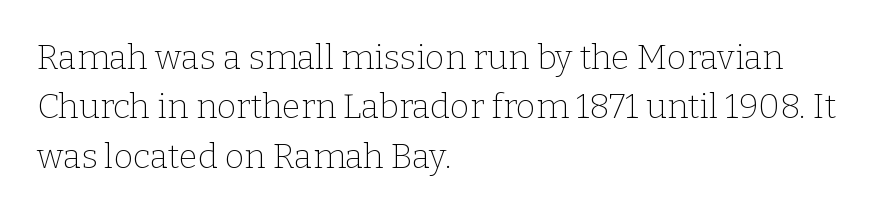
Q: Is the text bold? A: No.
Q: Is the text italic (slanted)? A: No, it is upright.
Q: Is the typeface a serif or a sans-serif typeface? A: Serif.
Q: Is the text underlined? A: No.
Q: How is the paragraph aligned? A: Left-aligned.
Q: Is the spacing between letters normal or unusually wide? A: Normal.
Q: Is the spacing between lines tight, normal or loose? A: Normal.
Q: Width (condensed, normal, or wide)? A: Normal.
Q: Stroke contrast? A: Low.
Q: x-height? A: Medium.
Q: Monospaced? A: No.
